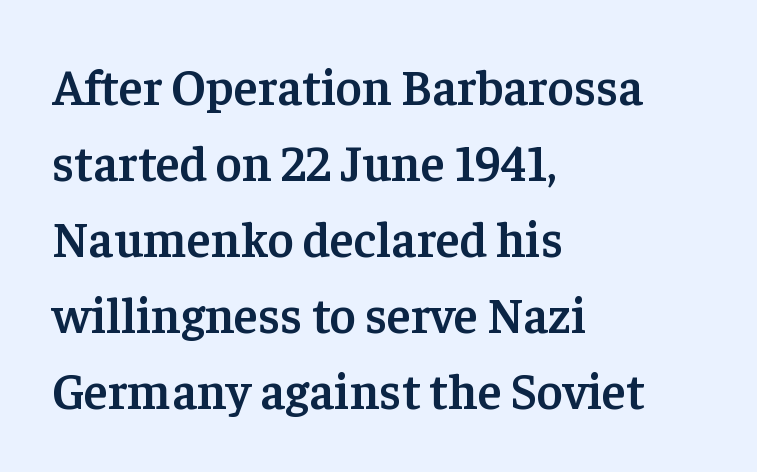
Q: Is the text bold? A: Semi-bold.
Q: Is the text italic (slanted)? A: No, it is upright.
Q: Is the typeface a serif or a sans-serif typeface? A: Serif.
Q: Is the text underlined? A: No.
Q: How is the paragraph aligned? A: Left-aligned.
Q: Is the spacing between letters normal or unusually wide? A: Normal.
Q: Is the spacing between lines tight, normal or loose? A: Normal.
Q: Width (condensed, normal, or wide)? A: Normal.
Q: Stroke contrast? A: Low.
Q: x-height? A: Medium.
Q: Monospaced? A: No.
